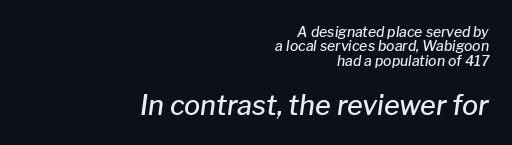
Observe the lean: these are italic letterforms. Nobody drew a line under any word here. Quick note: interline space is minimal. In terms of weight, the rendering is demibold, just under bold. Spacing between characters is what you'd get straight out of the box.
